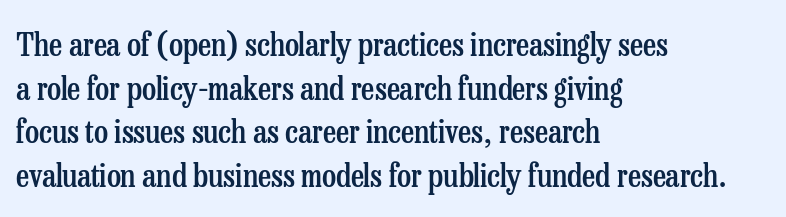
Summary of weight: moderately heavy, a semibold. The designer went with a serif here, giving each stem small feet. The string is rendered with underlining switched off. This sample uses an upright cut, with every glyph sitting square on the baseline. How are the letters spaced? Ordinarily, with no added tracking. This sample keeps an unexceptional amount of space between lines.
